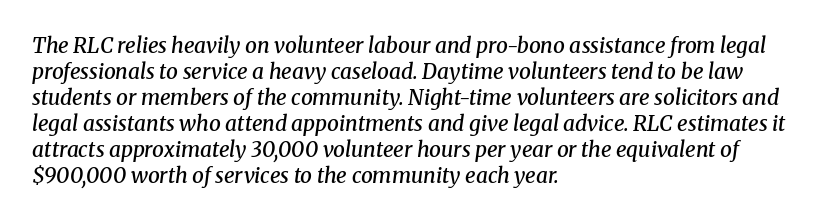
The image shows 21 px text type, italic (leaning right); set left-aligned, line spacing 1.24x, normal letter spacing, not underlined.
